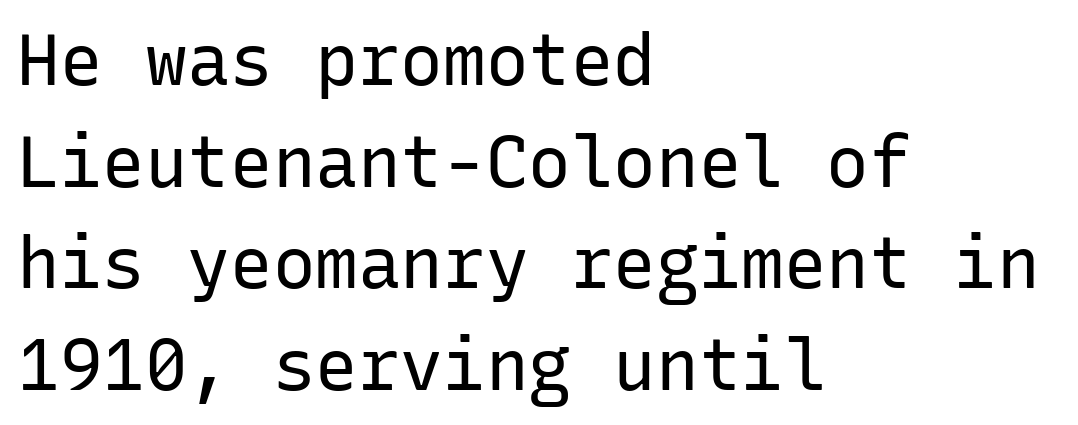
{"serif": "no", "italic": "no", "bold": "no", "weight": "regular", "width": "normal", "stroke_contrast": "low", "x_height": "medium", "monospaced": "yes", "underline": "no", "align": "left", "line_spacing": "normal", "line_spacing_ratio": 1.43, "letter_spacing": "normal", "letter_spacing_em": 0.0, "glyph_px": 71}
